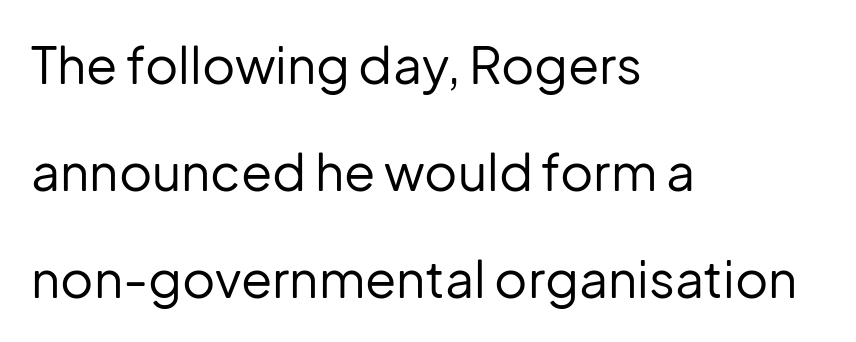
Clear beneath every line of the passage. Proportional: the letters do not fall into vertical columns. Every row of glyphs begins at an identical x-position on the left. Interline gaps are noticeably wide in this sample. Tracking here is standard; glyphs follow each other at the usual distance. I'd call this a sans setting — the letters go barefoot.
